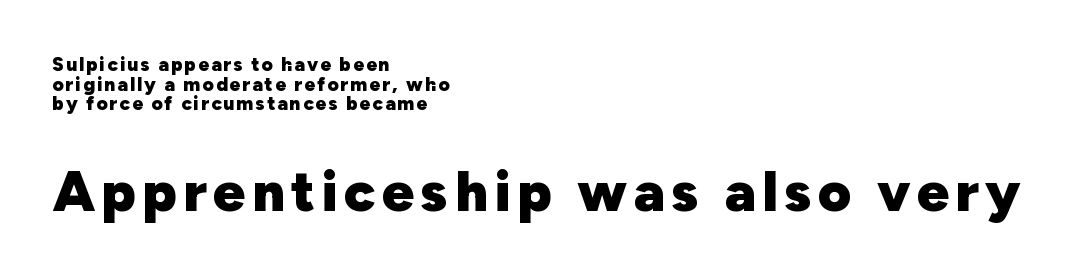
The specimen omits any rule beneath the text block's lines. Left-aligned paragraph, ragged on the right. Top chunk: small. Bottom chunk: large. The specimen reads as upright at a glance. This is sans-serif lettering, the kind often seen on screens and signage. Typesetter's note: full bold, strokes at maximum text heaviness.
